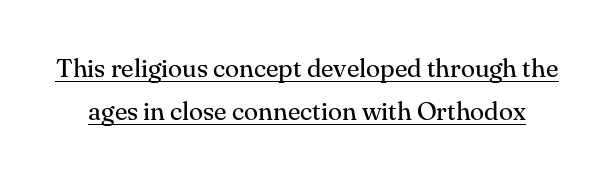
Q: Is the text bold? A: No.
Q: Is the text italic (slanted)? A: No, it is upright.
Q: Is the text underlined? A: Yes.
Q: Is the spacing between letters normal or unusually wide? A: Normal.
Q: Is the spacing between lines tight, normal or loose? A: Normal.
